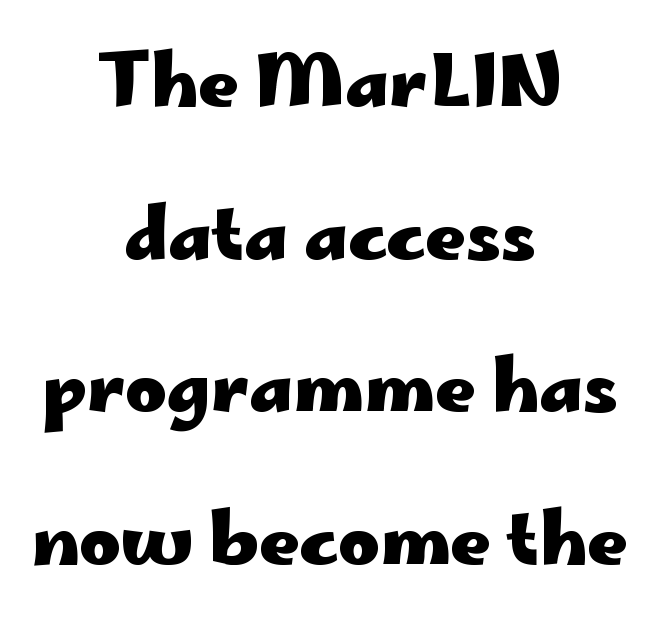
The image shows 71 px heavy, wide sans-serif type, upright; set centered, loose line spacing (2.15x), normal letter spacing, not underlined; low stroke contrast and a small x-height.
